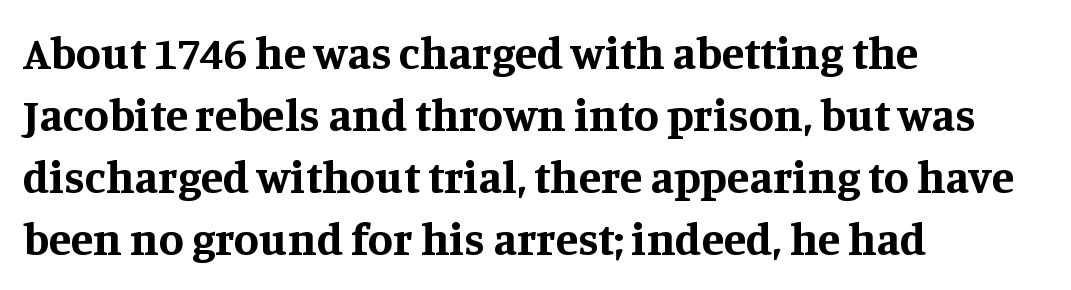
Q: Is the text bold? A: Yes.
Q: Is the text italic (slanted)? A: No, it is upright.
Q: Is the typeface a serif or a sans-serif typeface? A: Serif.
Q: Is the text underlined? A: No.
Q: How is the paragraph aligned? A: Left-aligned.
Q: Is the spacing between letters normal or unusually wide? A: Normal.
Q: Is the spacing between lines tight, normal or loose? A: Normal.
Q: Width (condensed, normal, or wide)? A: Normal.
Q: Stroke contrast? A: Medium.
Q: x-height? A: Large.
Q: Monospaced? A: No.
